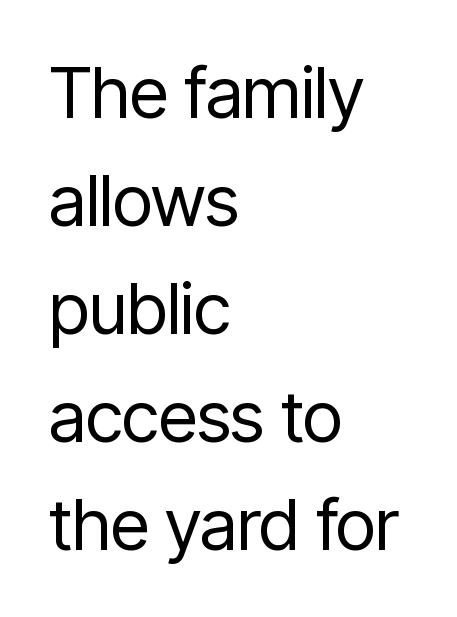
{"serif": "no", "italic": "no", "bold": "no", "weight": "regular", "width": "condensed", "stroke_contrast": "low", "x_height": "medium", "monospaced": "no", "underline": "no", "align": "left", "line_spacing": "normal", "line_spacing_ratio": 1.52, "letter_spacing": "normal", "letter_spacing_em": 0.0, "glyph_px": 71}
